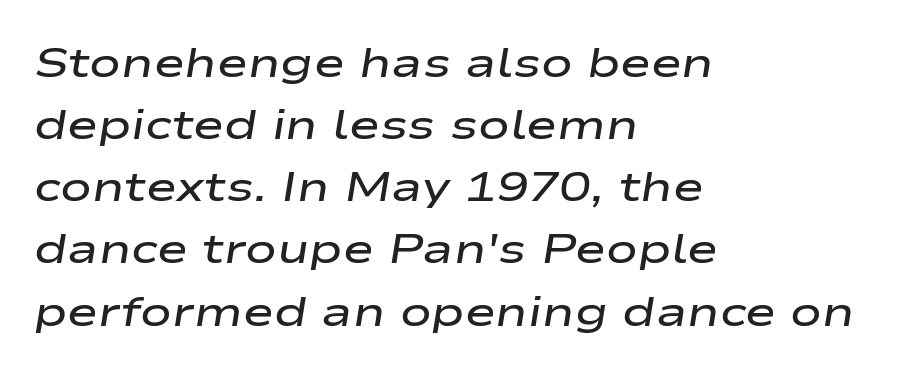
The image shows 42 px semibold, wide type, italic (leaning right); set left-aligned, normal line spacing (1.48x), normal letter spacing, not underlined; low stroke contrast and a medium x-height.
